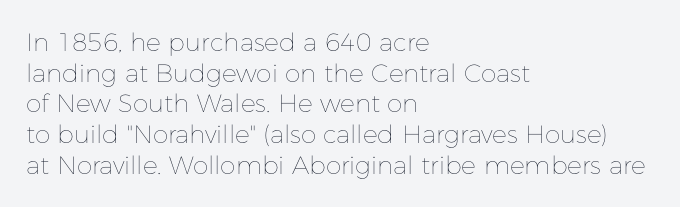
The letters look calm and open, with moderate or lighter stems. Descenders are the only things crossing below the line. Left-aligned paragraph, ragged on the right. Short note: letters normally spaced.
